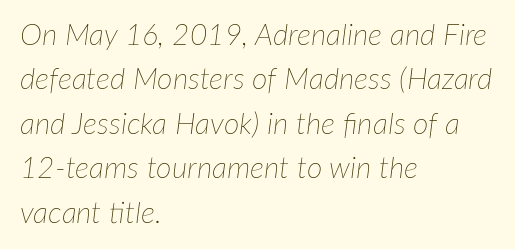
Students, note that the glyphs here touch the page at normal intervals. Descenders are the only things crossing below the line. Yep, that's italic — everything's leaning. The designer left line spacing at the default.
